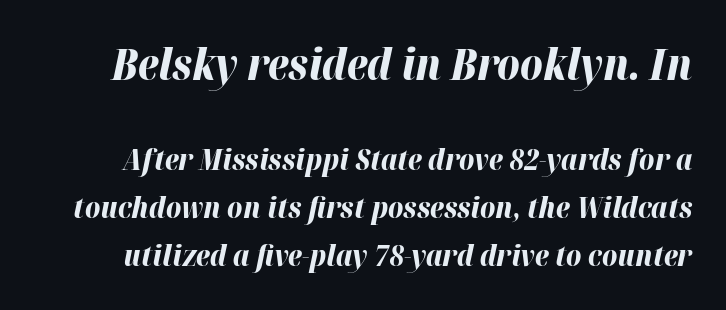
The image shows 43 px bold type, italic (leaning right); set normal line spacing (1.65x), normal letter spacing, not underlined; the first (top) block is 1.48x larger; high stroke contrast and a medium x-height.
